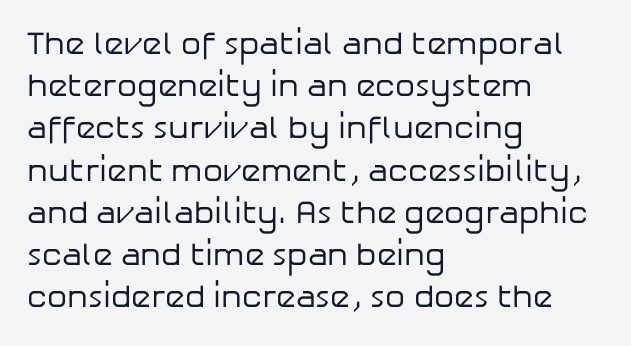
{"serif": "no", "italic": "no", "bold": "no", "weight": "regular", "width": "normal", "stroke_contrast": "low", "x_height": "medium", "monospaced": "no", "underline": "no", "align": "left", "line_spacing": "normal", "line_spacing_ratio": 1.32, "letter_spacing": "normal", "letter_spacing_em": 0.0, "glyph_px": 32}
